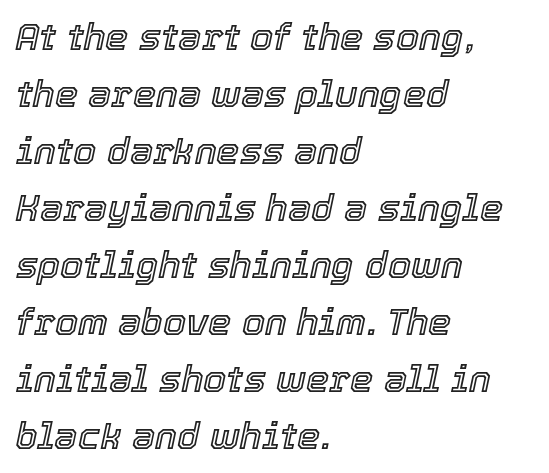
Varying glyph widths throughout — classic text-font behaviour. Caption: multi-line text, flush left, ragged right. Has an underline been added? It has not. Standard letterfit; no display-style spreading of the glyphs. The passage shown leans; its letterforms are oblique. In terms of leading, this rendering sits right in the middle.
